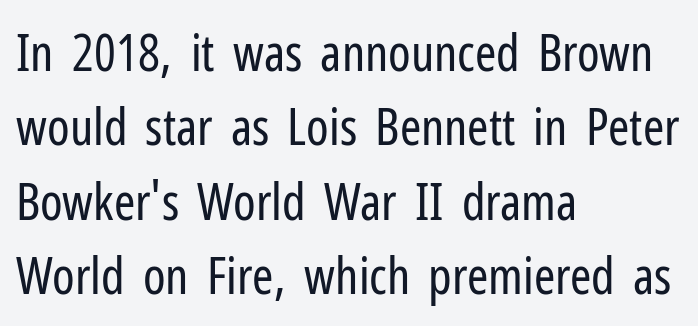
{"serif": "no", "italic": "no", "bold": "no", "weight": "regular", "width": "condensed", "stroke_contrast": "low", "x_height": "medium", "monospaced": "no", "underline": "no", "align": "left", "line_spacing": "normal", "line_spacing_ratio": 1.46, "letter_spacing": "normal", "letter_spacing_em": 0.0, "glyph_px": 51}
